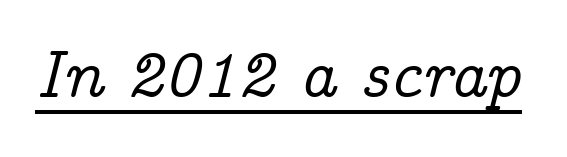
Short note: letters normally spaced. A typesetter would call this proportional, since set widths differ per character. Is the type slanted? Yes — the strokes lean at a clear angle. Honestly, the underline is the first thing you notice here.
